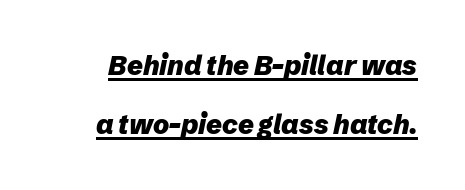
The image shows 27 px bold type, italic (leaning right); set loose line spacing (2.19x), normal letter spacing, underlined.
